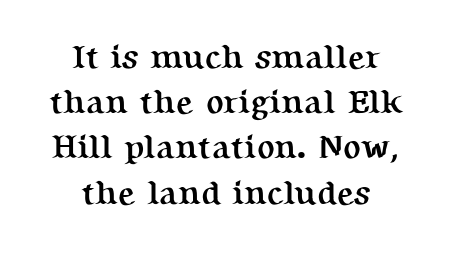
{"serif": "yes", "italic": "no", "bold": "yes", "weight": "semibold", "width": "normal", "stroke_contrast": "medium", "x_height": "medium", "monospaced": "no", "underline": "no", "align": "center", "line_spacing": "normal", "line_spacing_ratio": 1.37, "letter_spacing": "normal", "letter_spacing_em": 0.0, "glyph_px": 33}
